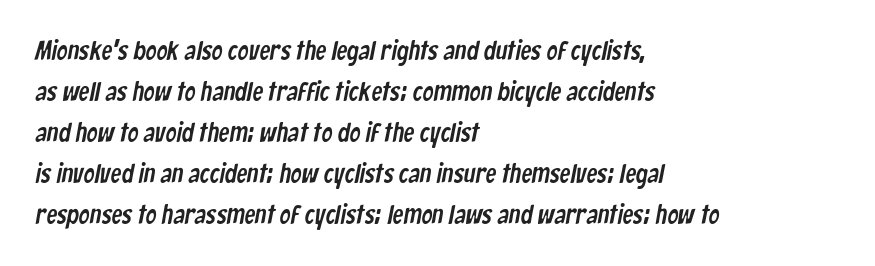
The image shows 27 px text type; set left-aligned, normal line spacing (1.52x), normal letter spacing, not underlined.
